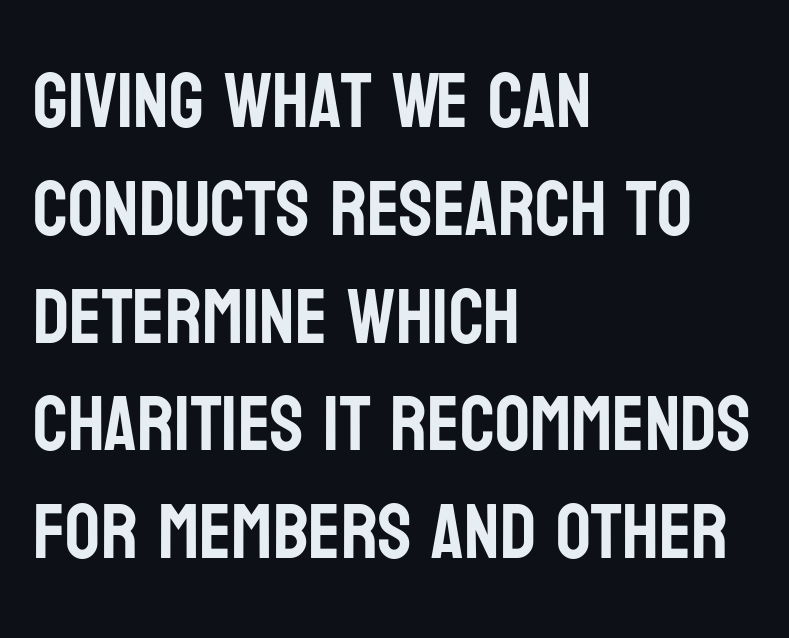
The image shows 77 px condensed sans-serif type, upright; set left-aligned, normal line spacing (1.4x), normal letter spacing, not underlined; low stroke contrast and a large x-height.
